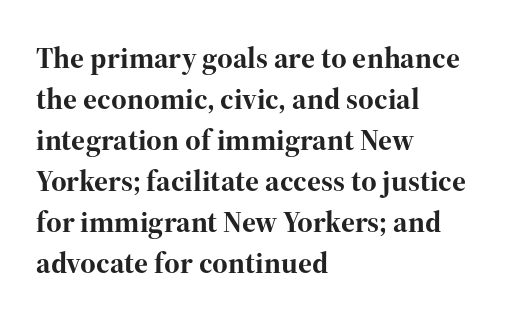
Anything drawn beneath the words? Only blank space. The typesetter chose a ragged-right arrangement here. Honestly, the letter spacing is just normal — you wouldn't notice it. The passage shown is typed in a proportional face where columns would drift. A typesetter would call this leading conventional body-copy spacing.
